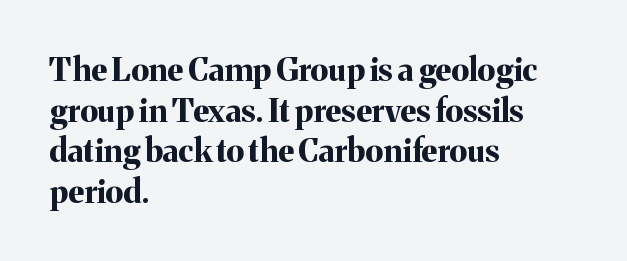
Q: Is the text bold? A: Yes.
Q: Is the text italic (slanted)? A: No, it is upright.
Q: Is the typeface a serif or a sans-serif typeface? A: Serif.
Q: Is the text underlined? A: No.
Q: How is the paragraph aligned? A: Left-aligned.
Q: Is the spacing between letters normal or unusually wide? A: Normal.
Q: Is the spacing between lines tight, normal or loose? A: Normal.
Q: Width (condensed, normal, or wide)? A: Normal.
Q: Stroke contrast? A: Medium.
Q: x-height? A: Medium.
Q: Monospaced? A: No.
